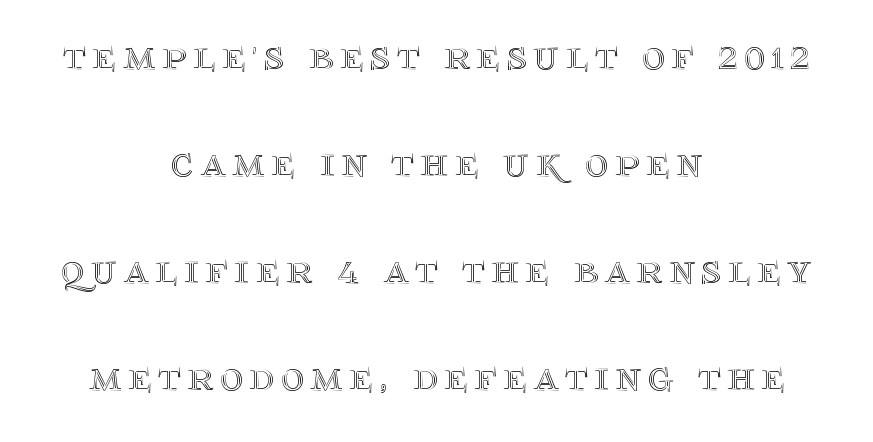
Proportional: the letters do not fall into vertical columns. Every row of glyphs is offset so its center matches the block's center. Ordinary non-slanted type is in use. Loosely led — the rows are spread out. The foot of each line stays bare and open.
